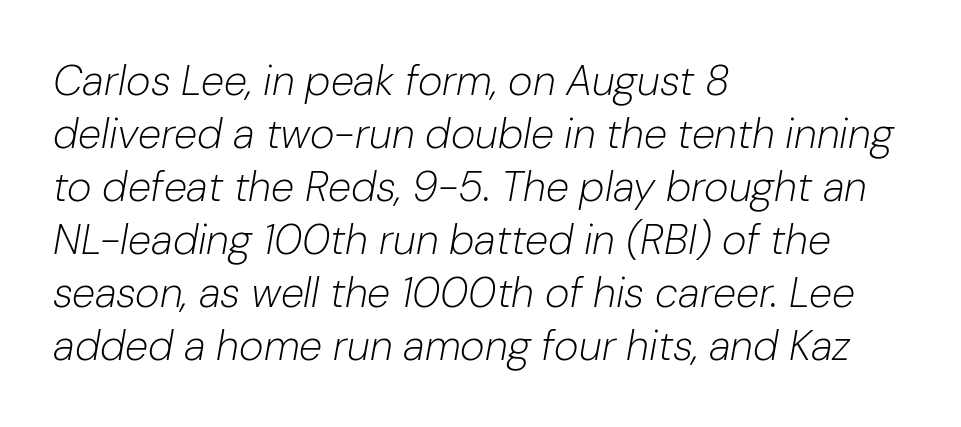
The image shows 42 px light type, italic (leaning right); set left-aligned, normal line spacing (1.26x), normal letter spacing, not underlined; low stroke contrast and a medium x-height.
